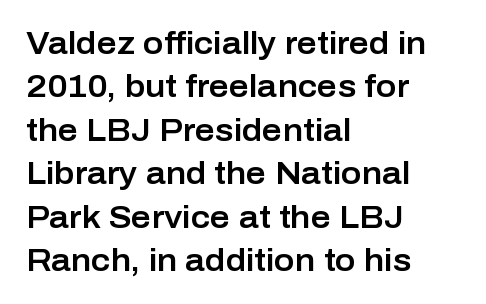
Q: Is the text italic (slanted)? A: No, it is upright.
Q: Is the typeface a serif or a sans-serif typeface? A: Sans-serif.
Q: Is the text underlined? A: No.
Q: How is the paragraph aligned? A: Left-aligned.
Q: Is the spacing between letters normal or unusually wide? A: Normal.
Q: Is the spacing between lines tight, normal or loose? A: Normal.
Q: Width (condensed, normal, or wide)? A: Normal.
Q: Stroke contrast? A: Low.
Q: x-height? A: Medium.
Q: Monospaced? A: No.
